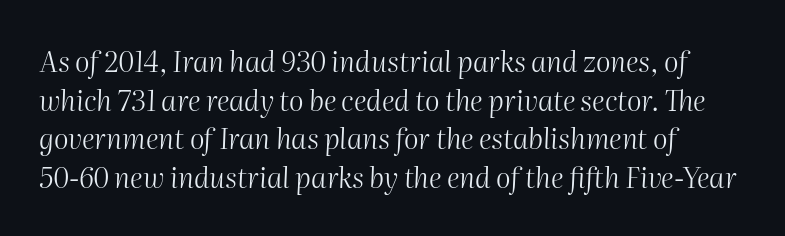
Q: Is the text bold? A: No.
Q: Is the text italic (slanted)? A: Yes, it leans right by about 2 degrees.
Q: Is the text underlined? A: No.
Q: Is the spacing between letters normal or unusually wide? A: Normal.
Q: Is the spacing between lines tight, normal or loose? A: Normal.
Q: Width (condensed, normal, or wide)? A: Normal.
Q: Stroke contrast? A: Medium.
Q: x-height? A: Medium.
Q: Monospaced? A: No.
